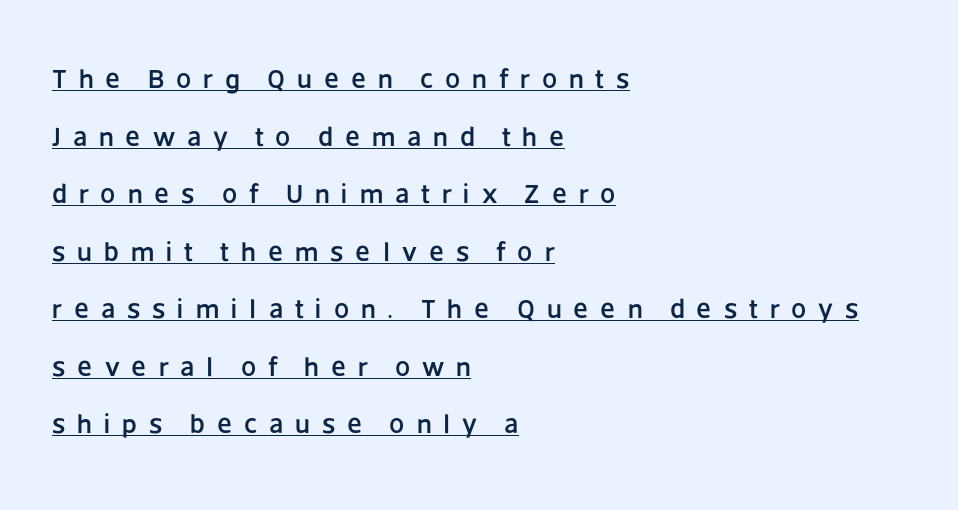
{"italic": "no", "underline": "yes", "align": "left", "line_spacing": "loose", "line_spacing_ratio": 2.13, "letter_spacing": "wide", "letter_spacing_em": 0.44, "glyph_px": 27}
